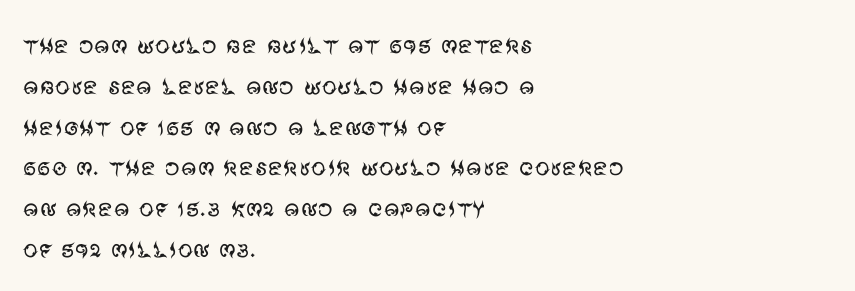
The image shows 30 px regular-weight sans-serif type, upright; set left-aligned, normal line spacing (1.36x), normal letter spacing, not underlined; medium stroke contrast and a large x-height.
